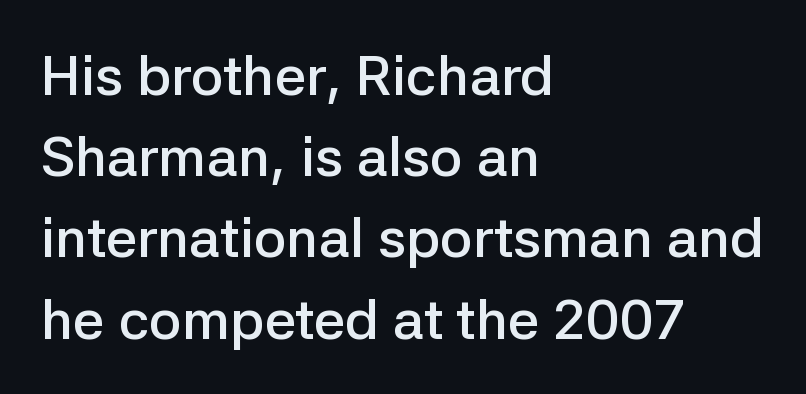
{"serif": "no", "italic": "no", "bold": "semi", "weight": "semibold", "width": "normal", "stroke_contrast": "low", "x_height": "medium", "monospaced": "no", "underline": "no", "align": "left", "line_spacing": "normal", "line_spacing_ratio": 1.45, "letter_spacing": "normal", "letter_spacing_em": 0.0, "glyph_px": 56}
